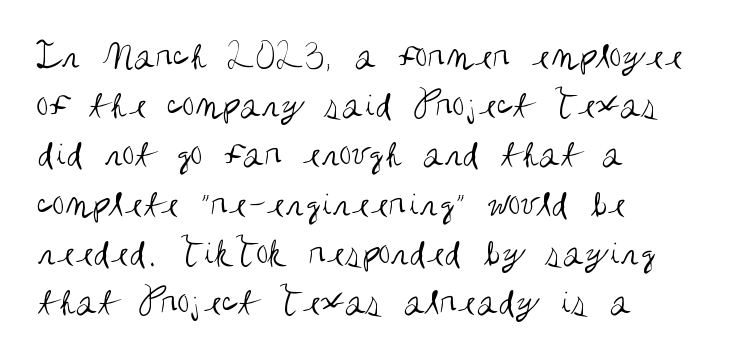
{"serif": "no", "bold": "no", "weight": "regular", "width": "condensed", "stroke_contrast": "medium", "x_height": "large", "monospaced": "no", "underline": "no", "align": "left", "line_spacing_ratio": 1.23, "letter_spacing": "normal", "letter_spacing_em": 0.0, "glyph_px": 40}
